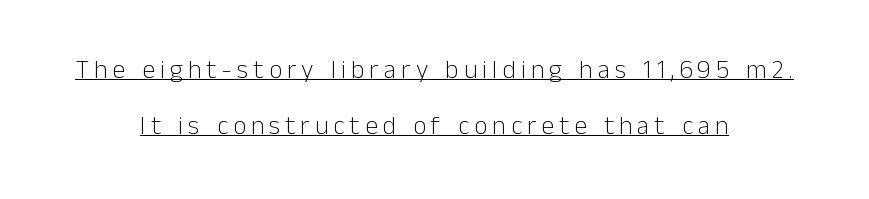
The image shows 26 px text type, upright; set centered, loose line spacing (2.17x), underlined.
